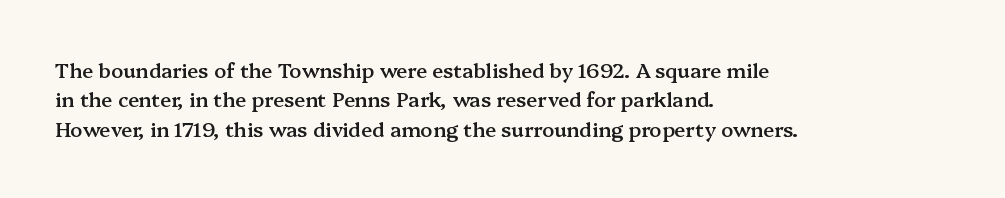
The image shows 20 px text type, upright; set left-aligned, normal line spacing (1.47x), normal letter spacing, not underlined.
